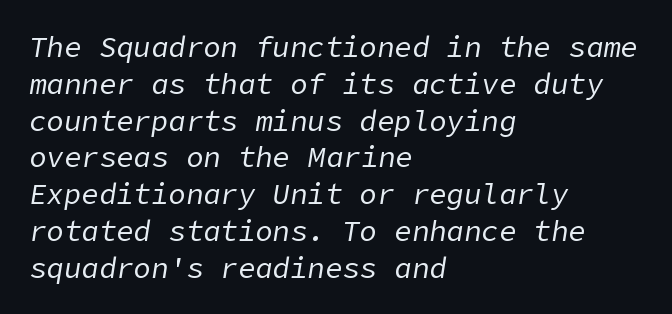
The image shows 29 px regular-weight type, italic (leaning right); set left-aligned, normal line spacing (1.27x), normal letter spacing, not underlined; low stroke contrast and a medium x-height.
